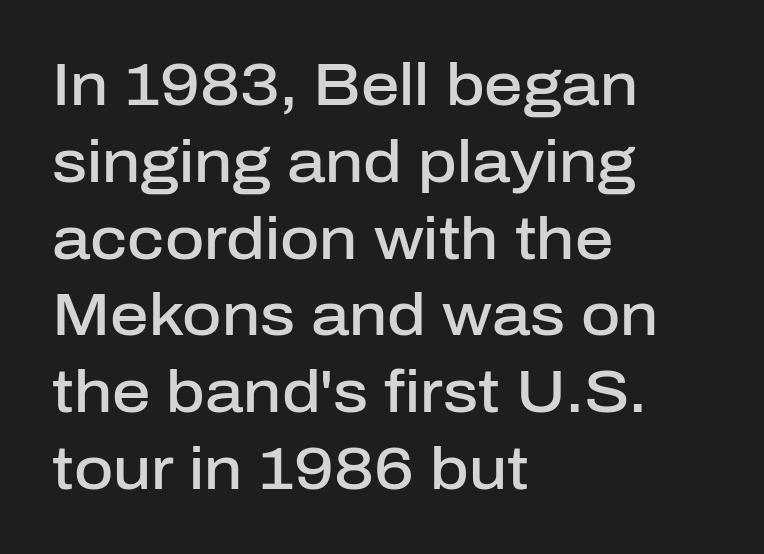
{"serif": "no", "italic": "no", "bold": "semi", "weight": "semibold", "width": "normal", "stroke_contrast": "low", "x_height": "medium", "monospaced": "no", "underline": "no", "align": "left", "line_spacing": "normal", "line_spacing_ratio": 1.28, "letter_spacing": "normal", "letter_spacing_em": 0.0, "glyph_px": 60}
